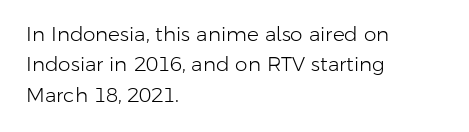
Q: Is the text bold? A: No.
Q: Is the text italic (slanted)? A: No, it is upright.
Q: Is the text underlined? A: No.
Q: How is the paragraph aligned? A: Left-aligned.
Q: Is the spacing between letters normal or unusually wide? A: Normal.
Q: Is the spacing between lines tight, normal or loose? A: Normal.
